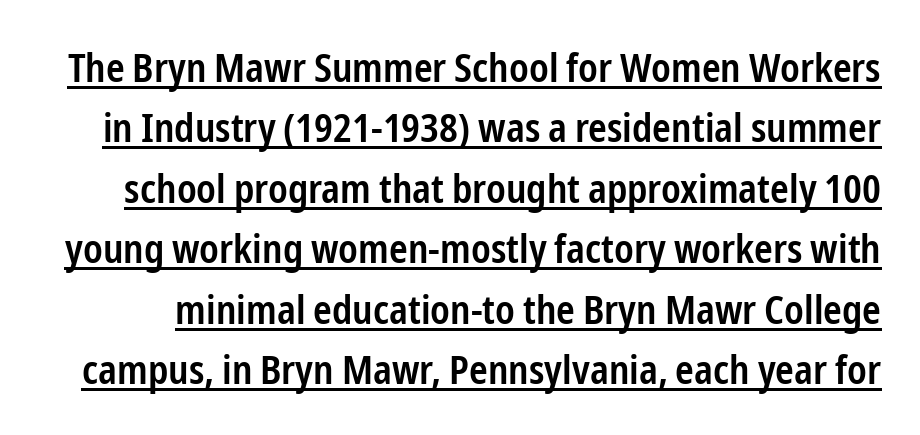
The image shows 40 px semibold, condensed sans-serif type, upright; set normal line spacing (1.51x), normal letter spacing, underlined; low stroke contrast and a medium x-height.
